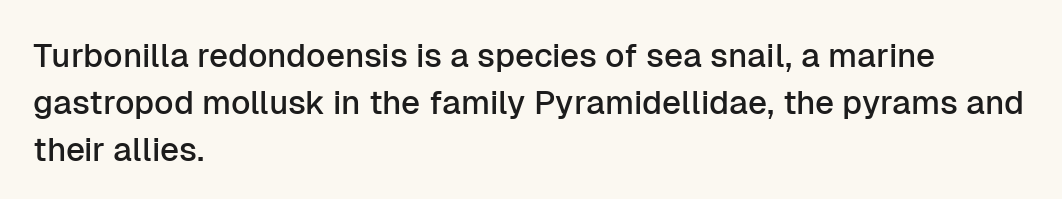
{"serif": "no", "italic": "no", "width": "normal", "stroke_contrast": "low", "x_height": "medium", "monospaced": "no", "underline": "no", "align": "left", "line_spacing": "normal", "line_spacing_ratio": 1.42, "letter_spacing": "normal", "letter_spacing_em": 0.0, "glyph_px": 33}
